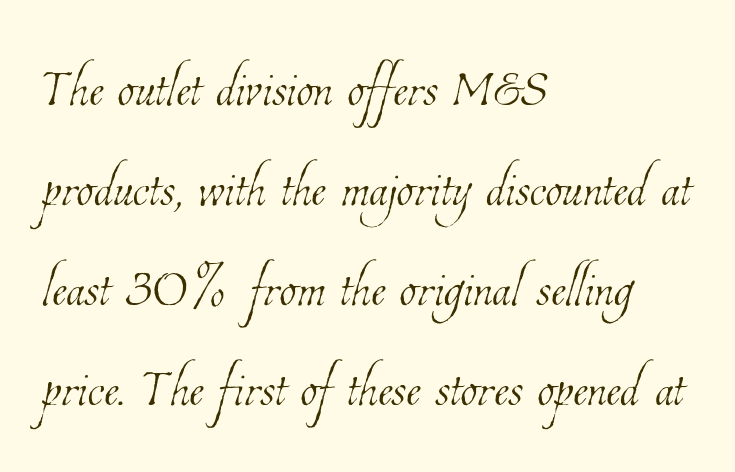
Unbolded letterforms with no extra heft. Think of a printed novel: that variable character pitch is what you see here. Notice how descenders clear the ascenders below comfortably — that's standard leading. Tracking here is standard; glyphs follow each other at the usual distance.
